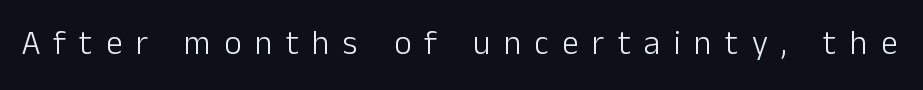
Posture: upright roman. Think standard paragraph weight, or any step lighter than that. No word sits above an underline. The tracking jumps out immediately: characters are airy and widely separated. Here the designer chose a conventional face with non-uniform glyph widths.
